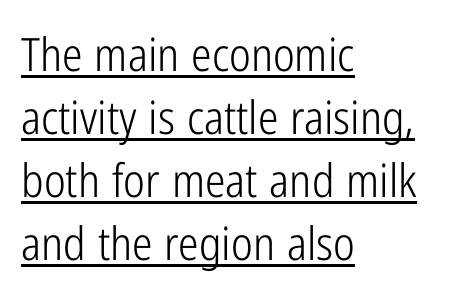
Has an underline been added? It has. Weight: not bold — regular or lighter. Line beginnings align vertically; line endings do not. Vertical spacing — default. Every character sits straight up, as roman type does. Varying glyph widths throughout — classic text-font behaviour.
